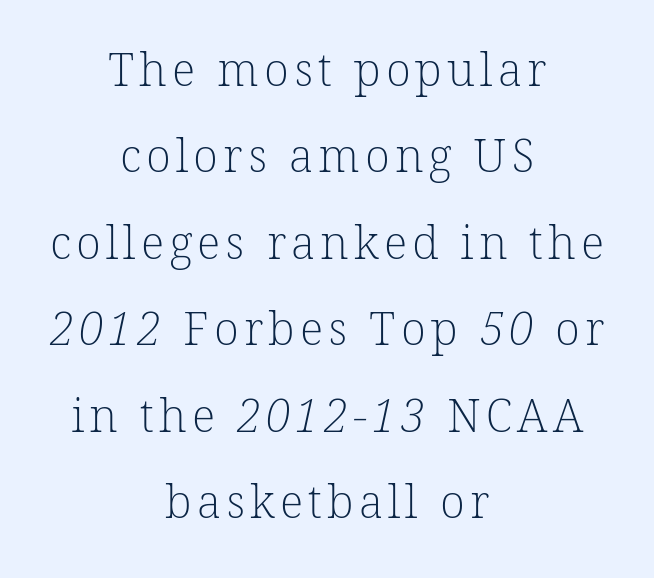
Q: Is the text bold? A: No.
Q: Is the typeface a serif or a sans-serif typeface? A: Serif.
Q: Is the text underlined? A: No.
Q: How is the paragraph aligned? A: Centered.
Q: Width (condensed, normal, or wide)? A: Normal.
Q: Stroke contrast? A: Low.
Q: x-height? A: Medium.
Q: Monospaced? A: No.
